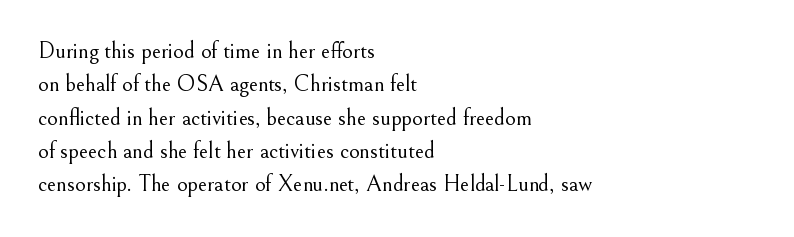
How would I describe the line gaps? Plain and ordinary. Just letters on the line, the space beneath them empty. Alignment: flush left. In terms of posture, this sample is upright.
